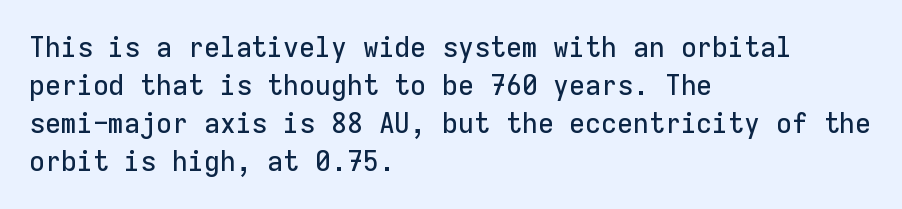
{"serif": "no", "italic": "no", "width": "normal", "stroke_contrast": "low", "x_height": "medium", "monospaced": "yes", "underline": "no", "align": "left", "line_spacing": "normal", "line_spacing_ratio": 1.31, "letter_spacing": "normal", "letter_spacing_em": 0.0, "glyph_px": 29}
